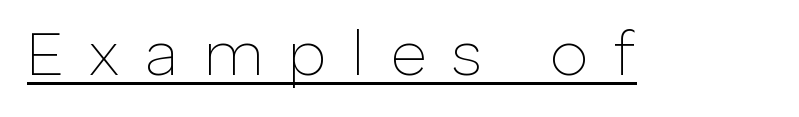
{"serif": "no", "italic": "no", "bold": "no", "weight": "thin", "width": "normal", "stroke_contrast": "low", "x_height": "medium", "monospaced": "no", "underline": "yes", "letter_spacing": "wide", "letter_spacing_em": 0.41, "glyph_px": 62}
